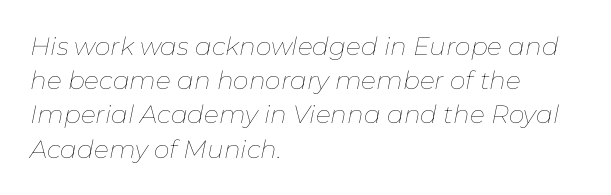
Anything drawn beneath the words? Only blank space. Line beginnings align vertically; line endings do not. A typesetter would call this leading conventional body-copy spacing. Emphasis-style slanted type is in use. Summary of weight: not heavy and not bold.
